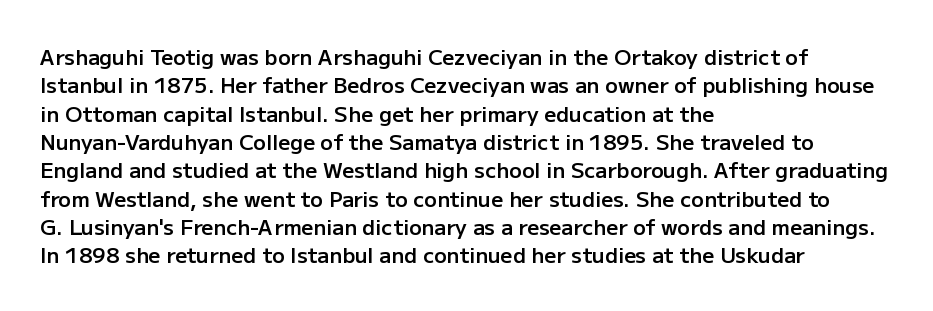
Q: Is the text bold? A: Semi-bold.
Q: Is the text italic (slanted)? A: No, it is upright.
Q: Is the text underlined? A: No.
Q: How is the paragraph aligned? A: Left-aligned.
Q: Is the spacing between letters normal or unusually wide? A: Normal.
Q: Is the spacing between lines tight, normal or loose? A: Normal.
